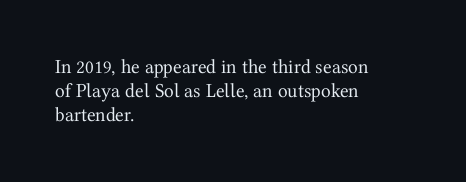
Tall strokes in this sample are plumb rather than angled. Decoration check: the copy has no underline. Words appear dense and cohesive because spacing is normal. The typesetter chose a ragged-right arrangement here.
